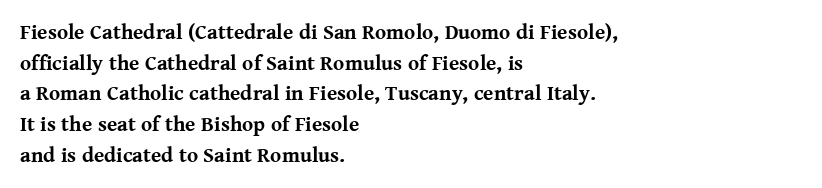
Glyph-to-glyph distance matches everyday printed text. If you drew a line through each stem, it would be perfectly vertical. Horizontal bands of white between lines are of average thickness. Type without underlining. The glyphs have the mass of a bold cut.
